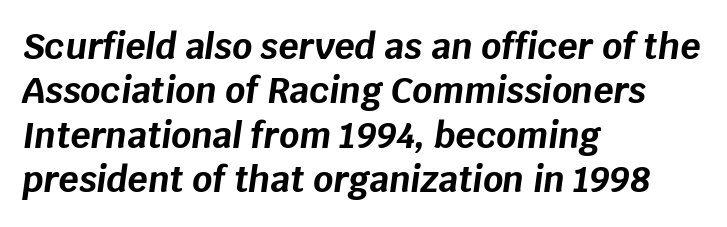
{"italic": "yes", "lean": "right", "slant_degrees": 8, "bold": "yes", "weight": "bold", "width": "normal", "stroke_contrast": "low", "x_height": "large", "monospaced": "no", "underline": "no", "align": "left", "line_spacing": "normal", "line_spacing_ratio": 1.27, "letter_spacing": "normal", "letter_spacing_em": 0.0, "glyph_px": 35}
